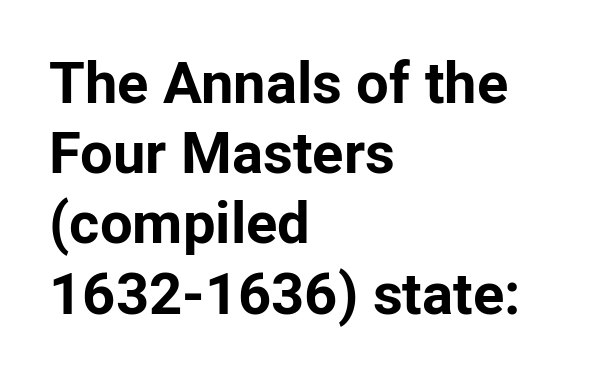
{"serif": "no", "italic": "no", "bold": "yes", "weight": "bold", "width": "normal", "stroke_contrast": "low", "x_height": "medium", "monospaced": "no", "underline": "no", "align": "left", "line_spacing_ratio": 1.21, "letter_spacing": "normal", "letter_spacing_em": 0.0, "glyph_px": 58}
